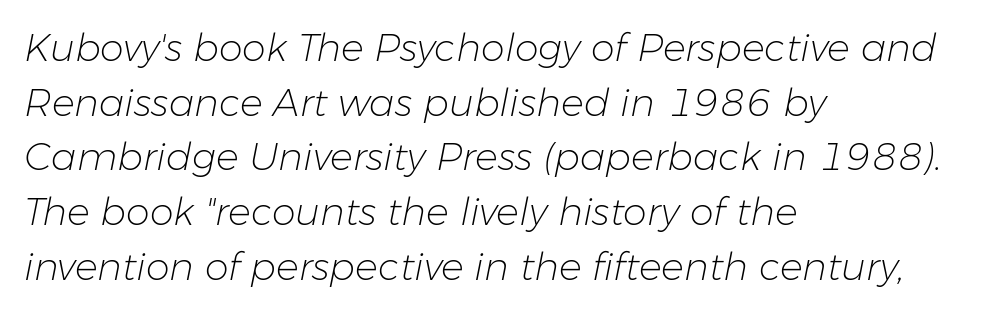
{"italic": "yes", "lean": "right", "slant_degrees": 11, "bold": "no", "weight": "light", "width": "normal", "stroke_contrast": "low", "x_height": "medium", "monospaced": "no", "underline": "no", "align": "left", "line_spacing": "normal", "line_spacing_ratio": 1.44, "letter_spacing": "normal", "letter_spacing_em": 0.0, "glyph_px": 38}
